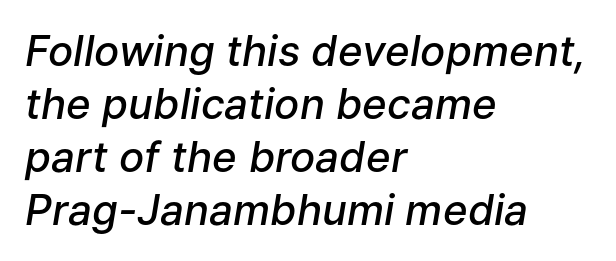
Q: Is the text bold? A: Semi-bold.
Q: Is the text italic (slanted)? A: Yes, it leans right by about 9 degrees.
Q: Is the text underlined? A: No.
Q: How is the paragraph aligned? A: Left-aligned.
Q: Is the spacing between letters normal or unusually wide? A: Normal.
Q: Is the spacing between lines tight, normal or loose? A: Normal.
Q: Width (condensed, normal, or wide)? A: Normal.
Q: Stroke contrast? A: Low.
Q: x-height? A: Medium.
Q: Monospaced? A: No.
